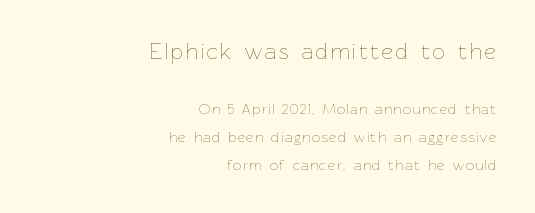
The image shows 22 px text type, upright; set right-aligned, loose line spacing (2.0x), not underlined; the first (top) block is 1.57x larger.
